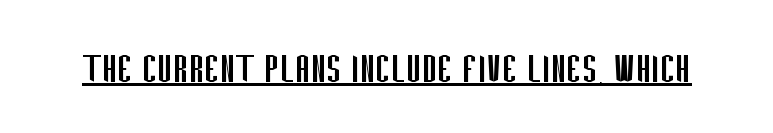
{"serif": "no", "italic": "no", "bold": "no", "weight": "regular", "width": "condensed", "stroke_contrast": "low", "x_height": "large", "monospaced": "no", "underline": "yes", "letter_spacing": "normal", "letter_spacing_em": 0.0, "glyph_px": 46}
